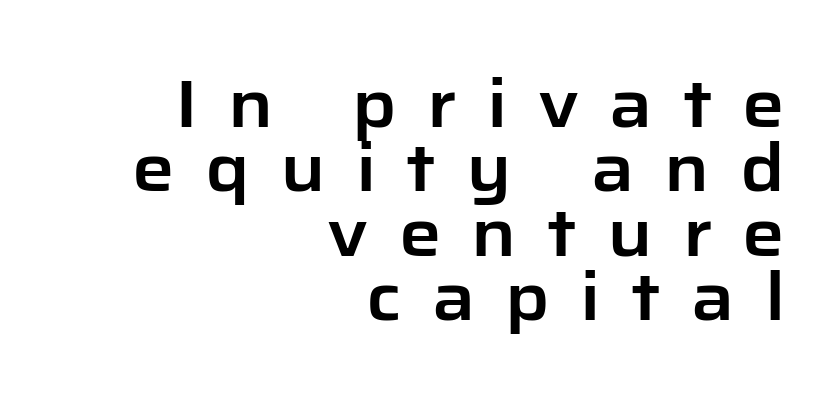
The gap between lines stays unmarked. Substantial extra tracking has been applied to these lines. Each letter keeps its own natural width here, so spacing adapts to shape. In terms of posture, this sample is upright. How would I describe the line gaps? Narrow and economical.
